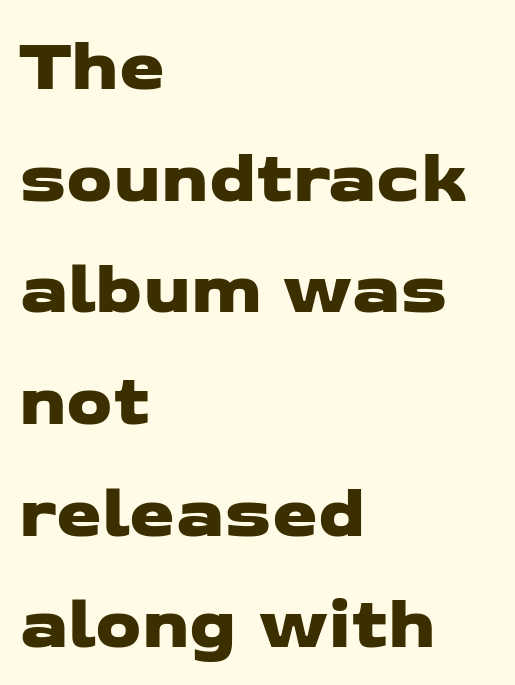
The typeface chosen for these lines omits serifs. The setting favours the left margin, as ordinary paragraphs usually do. A normal amount of white space separates one row of letters from the next. The rendering uses natural spacing where letterforms have individual widths. No extra tracking has been applied to these lines.
